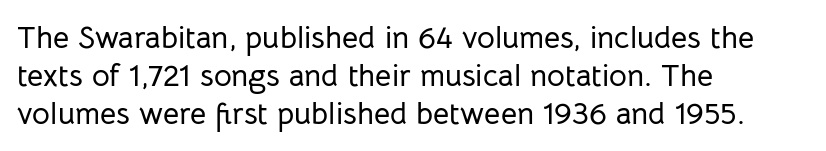
The image shows 31 px sans-serif type, upright; set left-aligned, line spacing 1.23x, normal letter spacing, not underlined; low stroke contrast and a medium x-height.
